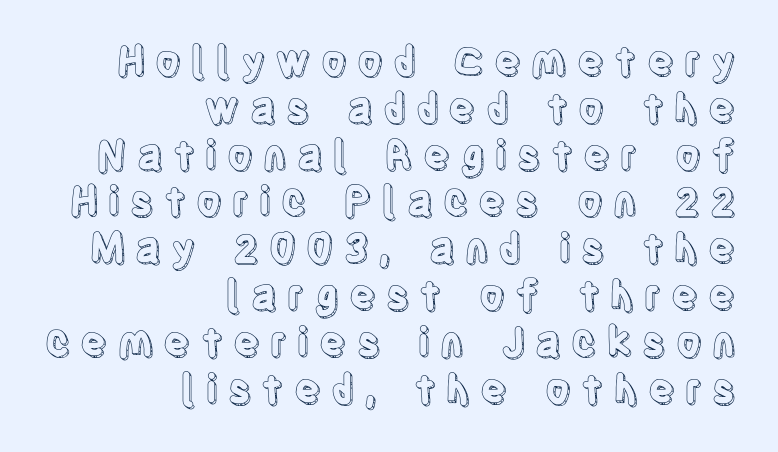
{"italic": "no", "width": "condensed", "x_height": "large", "monospaced": "no", "underline": "no", "align": "right", "line_spacing_ratio": 1.17, "letter_spacing": "wide", "letter_spacing_em": 0.24, "glyph_px": 40}
